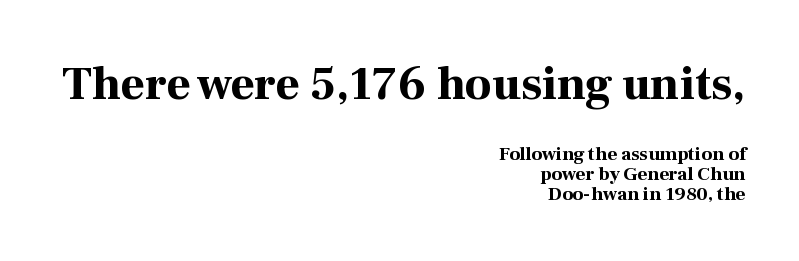
The image shows 47 px bold serif type, upright; set right-aligned, tight line spacing (1.05x), normal letter spacing, not underlined; the first (top) block is 2.47x larger; high stroke contrast and a medium x-height.
